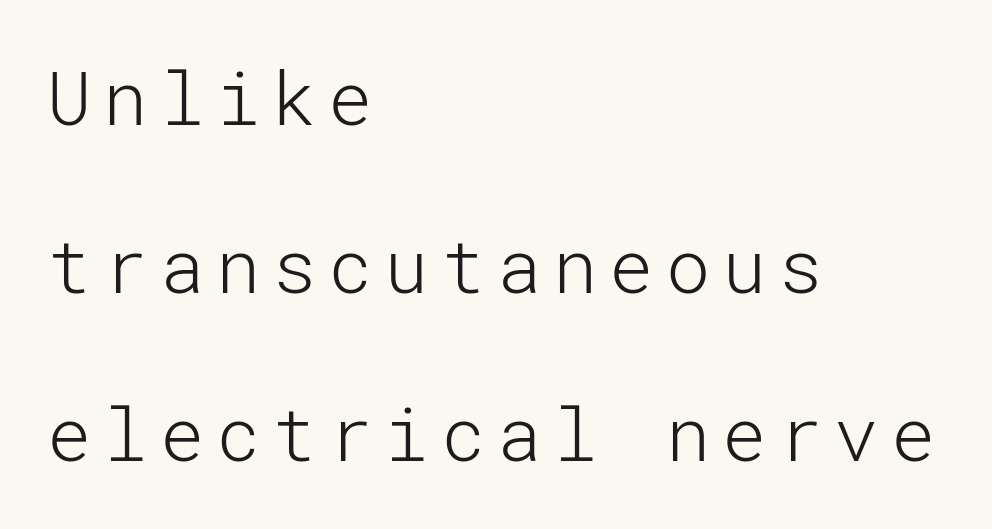
The image shows 74 px light sans-serif type, upright; set left-aligned, loose line spacing (2.27x), not underlined; low stroke contrast and a medium x-height.
